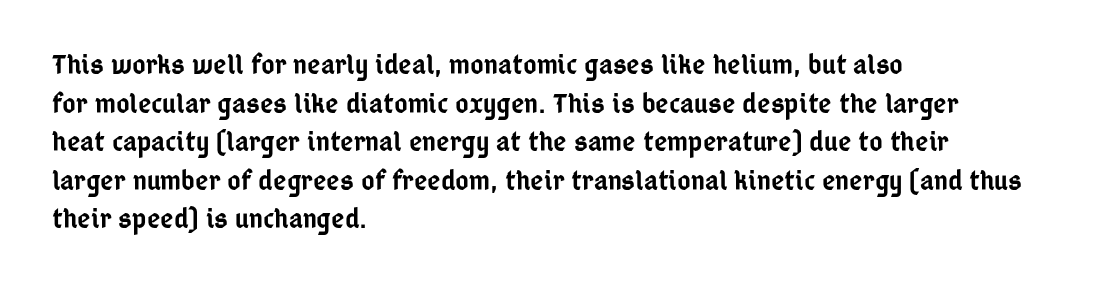
Line starts are locked; line ends wander. The space directly below the letters is spotless. Compared with an ordinary text face, these strokes are moderately heavier — a semibold. Nothing unusual about the tracking: characters are spaced as the font intends. The line-height multiplier appears to be the usual default. Spacing verdict: proportional, widths tailored to each character.
